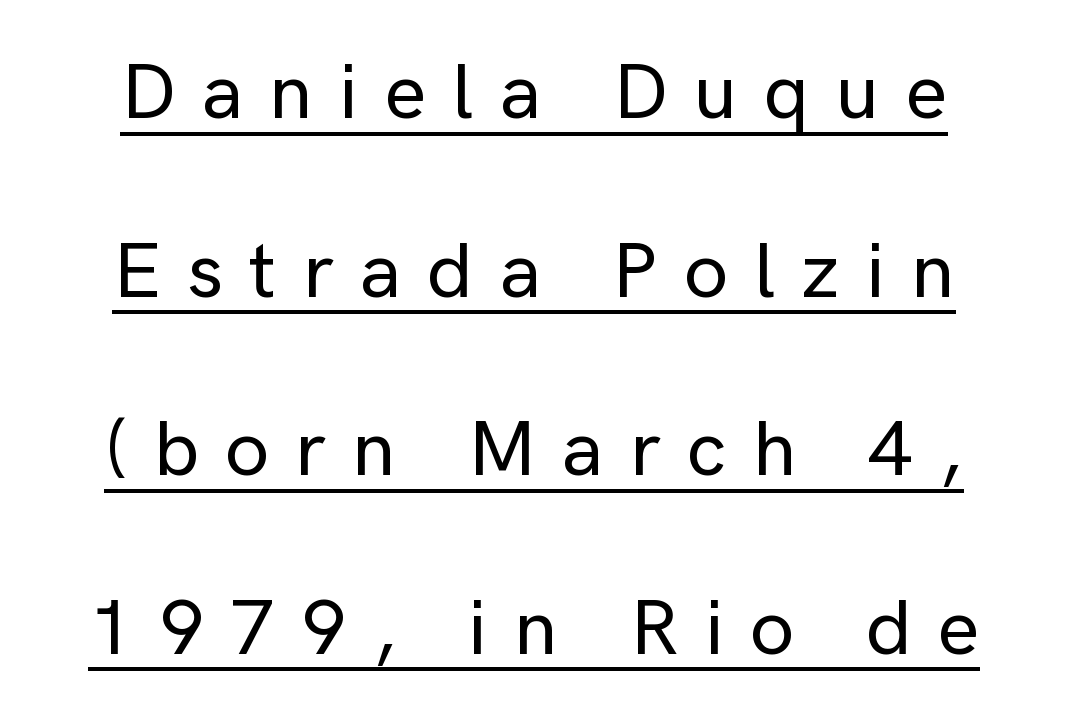
{"serif": "no", "italic": "no", "width": "normal", "stroke_contrast": "low", "x_height": "medium", "monospaced": "no", "underline": "yes", "line_spacing": "loose", "line_spacing_ratio": 2.26, "letter_spacing": "wide", "letter_spacing_em": 0.33, "glyph_px": 79}
